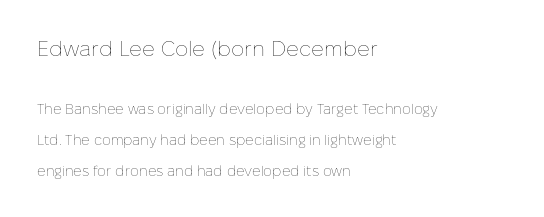
Q: Is the text bold? A: No.
Q: Is the text italic (slanted)? A: No, it is upright.
Q: Is the text underlined? A: No.
Q: How is the paragraph aligned? A: Left-aligned.
Q: Is the spacing between letters normal or unusually wide? A: Normal.
Q: Is the spacing between lines tight, normal or loose? A: Loose.
Q: Which block of text is set in a larger size, the first (top) or the second (bottom)? A: The first (top) one.
